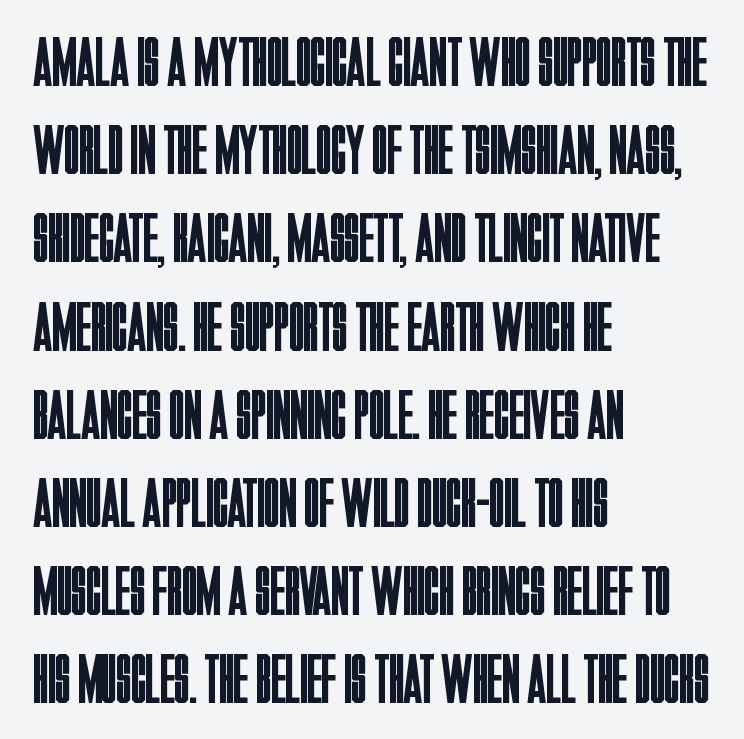
{"serif": "no", "italic": "no", "bold": "no", "weight": "regular", "width": "condensed", "stroke_contrast": "low", "x_height": "large", "monospaced": "no", "underline": "no", "align": "left", "line_spacing": "normal", "line_spacing_ratio": 1.26, "letter_spacing": "normal", "letter_spacing_em": 0.0, "glyph_px": 70}
